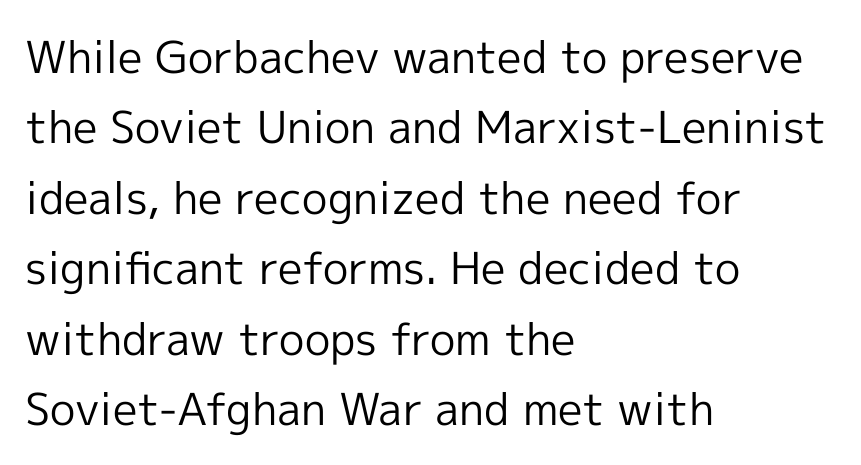
Q: Is the text bold? A: No.
Q: Is the text italic (slanted)? A: No, it is upright.
Q: Is the typeface a serif or a sans-serif typeface? A: Sans-serif.
Q: Is the text underlined? A: No.
Q: How is the paragraph aligned? A: Left-aligned.
Q: Is the spacing between letters normal or unusually wide? A: Normal.
Q: Is the spacing between lines tight, normal or loose? A: Normal.
Q: Width (condensed, normal, or wide)? A: Normal.
Q: x-height? A: Medium.
Q: Monospaced? A: No.
